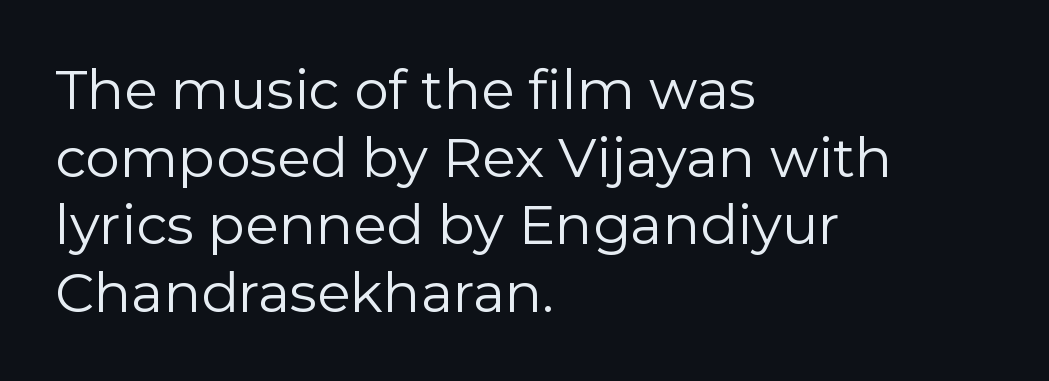
The image shows 55 px regular-weight sans-serif type, upright; set left-aligned, line spacing 1.23x, normal letter spacing, not underlined; low stroke contrast and a medium x-height.
